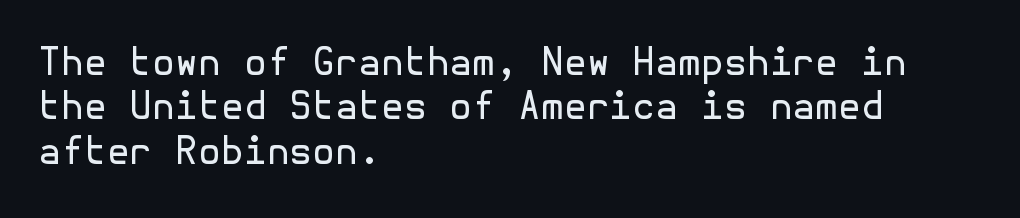
The designer went with a sans here, leaving each stem footless. The lettering stays uniformly vertical, giving the passage a roman look. The foot of each line stays bare and open. These lines are set flush left with a ragged right edge. Short note: letters normally spaced. Letters have the restrained weight of plain body copy at most.
